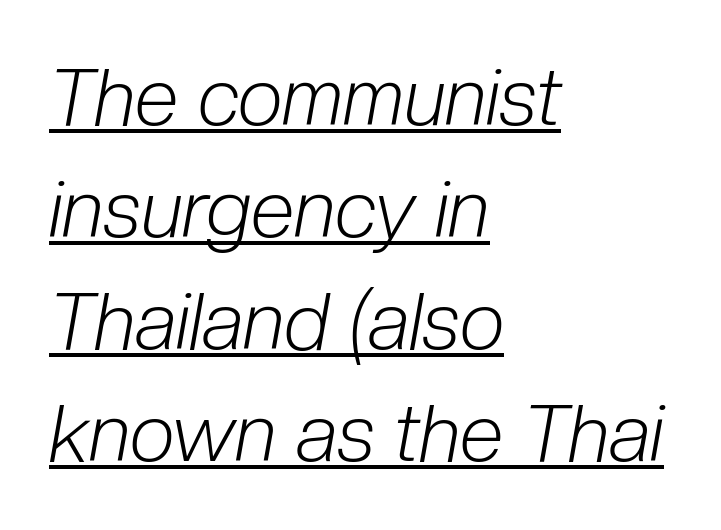
The image shows 80 px light, condensed type, italic (leaning right); set left-aligned, normal line spacing (1.4x), normal letter spacing, underlined; low stroke contrast and a medium x-height.
